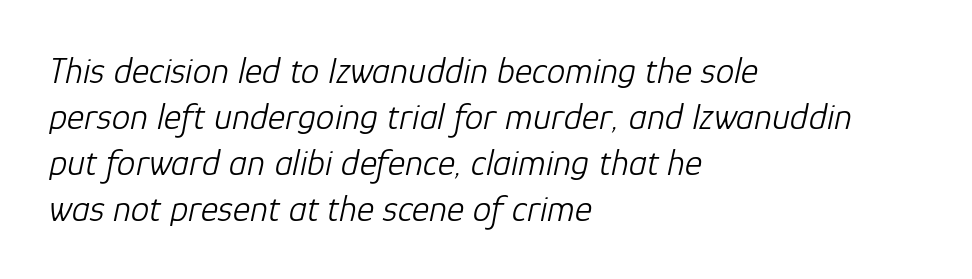
The space directly below the letters is spotless. Inter-character spacing is left at the font's built-in metrics. These lines are rendered in a variable-pitch font. The specimen reads as italic at a glance. The text block is weighted toward the left margin, trailing off unevenly rightward.
